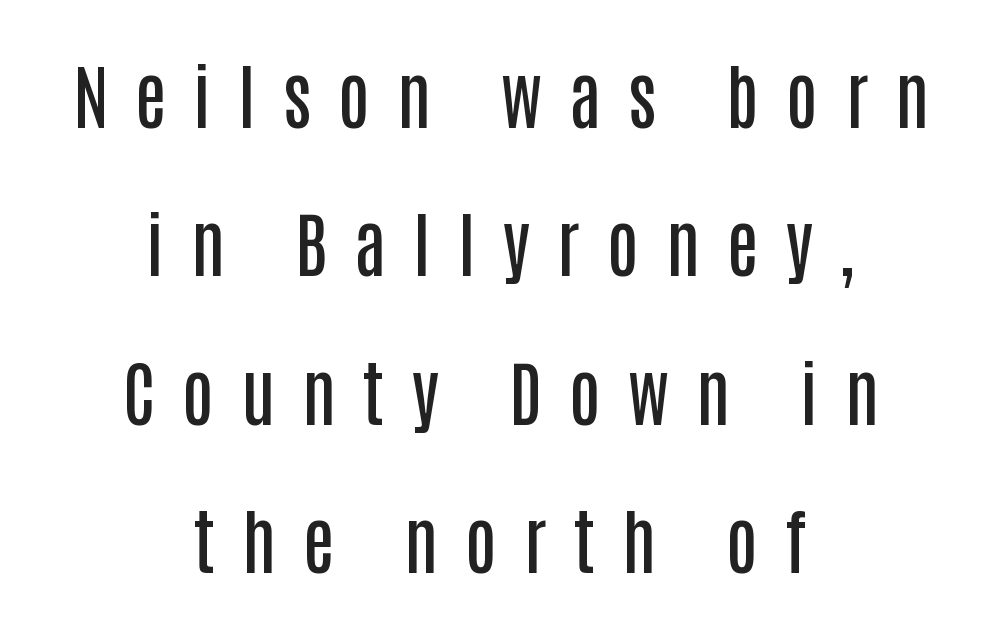
The image shows 71 px semibold, condensed sans-serif type, upright; set centered, loose line spacing (2.09x), unusually wide letter spacing (+0.38 em), not underlined; low stroke contrast and a large x-height.
